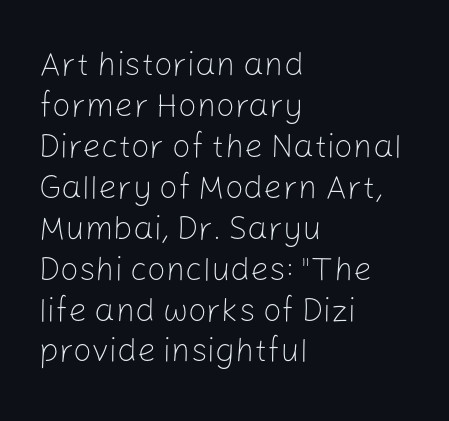
Visually the block forms a straight wall on the left and a jagged coastline on the right. Varying glyph widths throughout — classic text-font behaviour. If you drew a line through each stem, it would be perfectly vertical. These lines keep a tight, regular rhythm from letter to letter.
